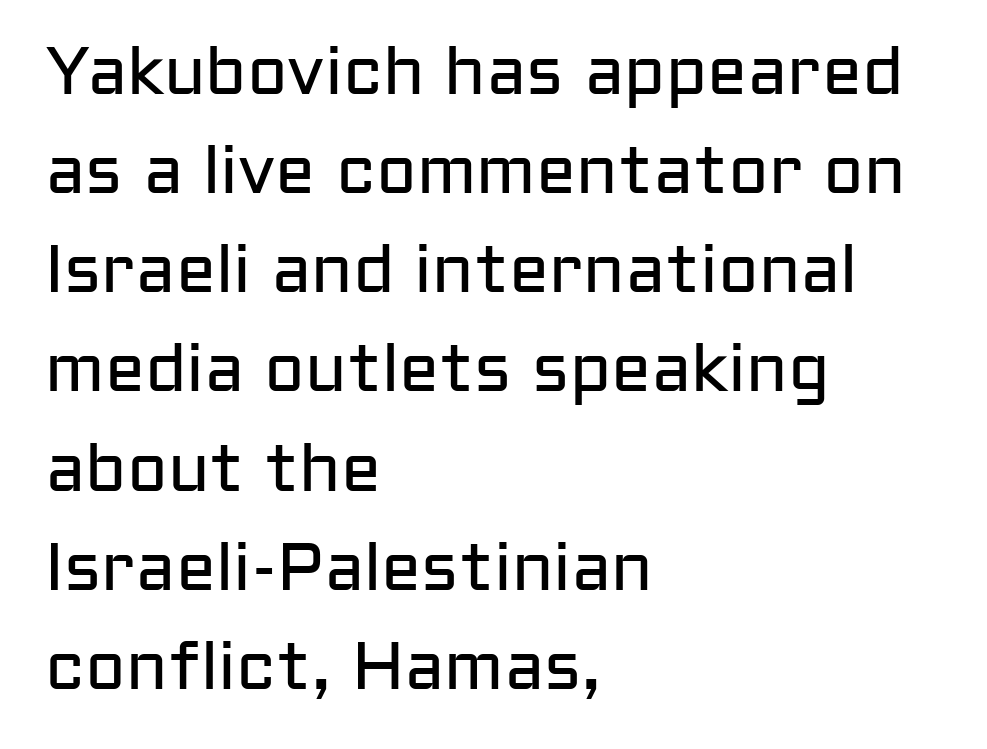
The image shows 67 px regular-weight sans-serif type, upright; set left-aligned, normal line spacing (1.48x), normal letter spacing, not underlined; low stroke contrast and a medium x-height.
